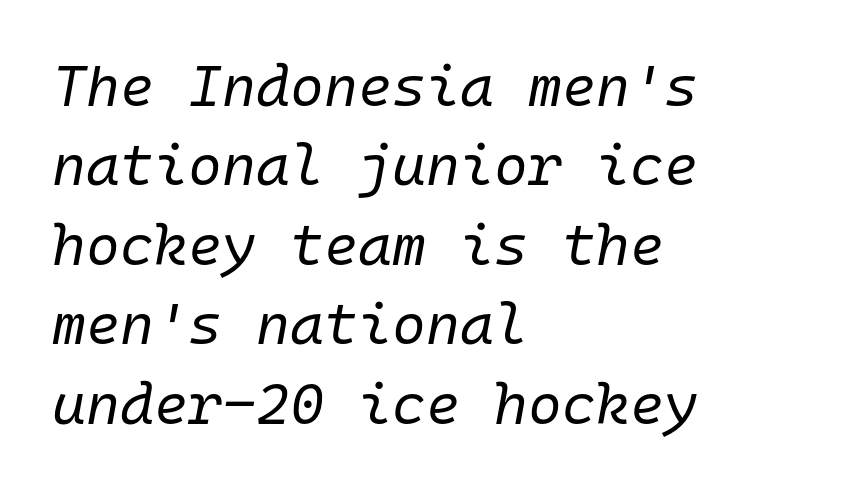
Q: Is the text bold? A: No.
Q: Is the text italic (slanted)? A: Yes, it leans right by about 10 degrees.
Q: Is the text underlined? A: No.
Q: How is the paragraph aligned? A: Left-aligned.
Q: Is the spacing between letters normal or unusually wide? A: Normal.
Q: Is the spacing between lines tight, normal or loose? A: Normal.
Q: Width (condensed, normal, or wide)? A: Normal.
Q: Stroke contrast? A: Low.
Q: x-height? A: Medium.
Q: Monospaced? A: Yes.
